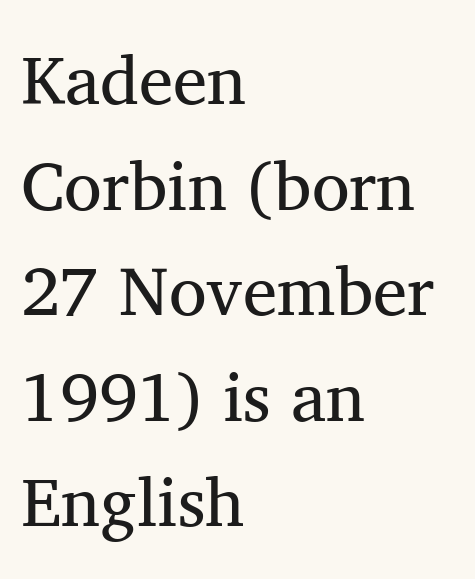
{"serif": "yes", "italic": "no", "bold": "no", "weight": "regular", "width": "normal", "stroke_contrast": "medium", "x_height": "medium", "monospaced": "no", "underline": "no", "align": "left", "line_spacing": "normal", "line_spacing_ratio": 1.53, "letter_spacing": "normal", "letter_spacing_em": 0.0, "glyph_px": 69}
